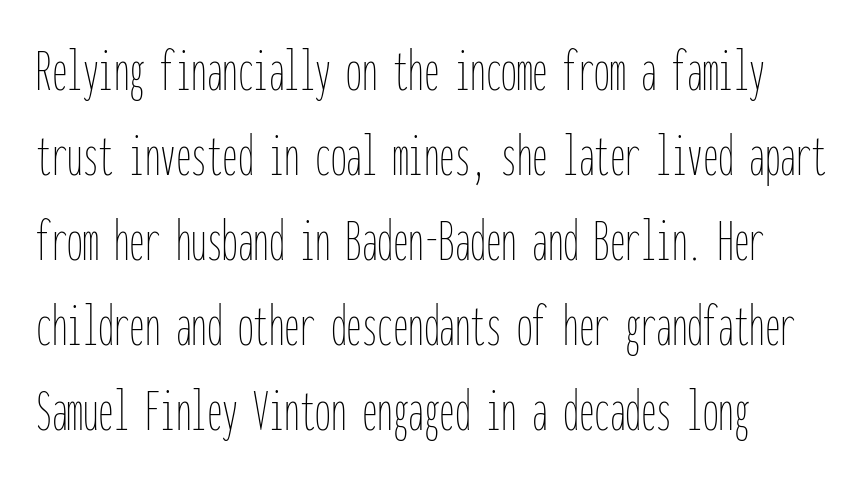
Q: Is the text bold? A: No.
Q: Is the text italic (slanted)? A: No, it is upright.
Q: Is the text underlined? A: No.
Q: How is the paragraph aligned? A: Left-aligned.
Q: Is the spacing between letters normal or unusually wide? A: Normal.
Q: Is the spacing between lines tight, normal or loose? A: Normal.
Q: Width (condensed, normal, or wide)? A: Condensed.
Q: Stroke contrast? A: Low.
Q: x-height? A: Medium.
Q: Monospaced? A: Yes.
